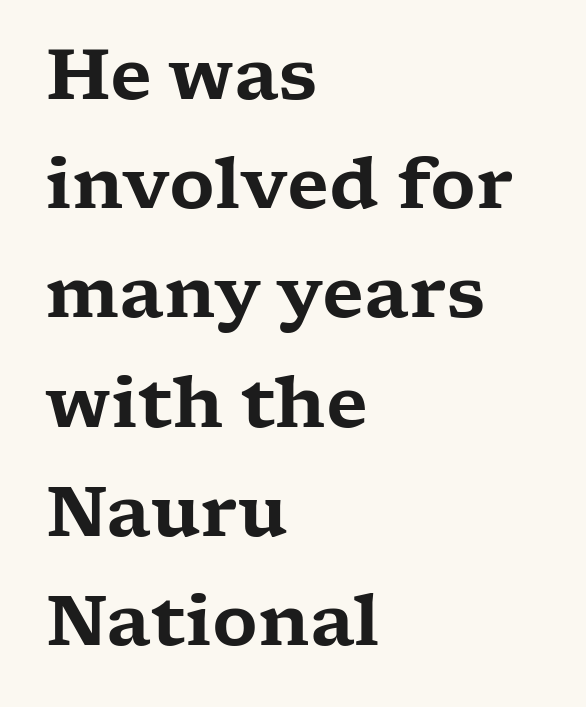
Is this a fixed-width face? No — the glyphs have proportional, varying widths. Characters follow at the spacing the type designer built in. Do the letters lean? They stand straight. The passage shown is not underscored anywhere.
